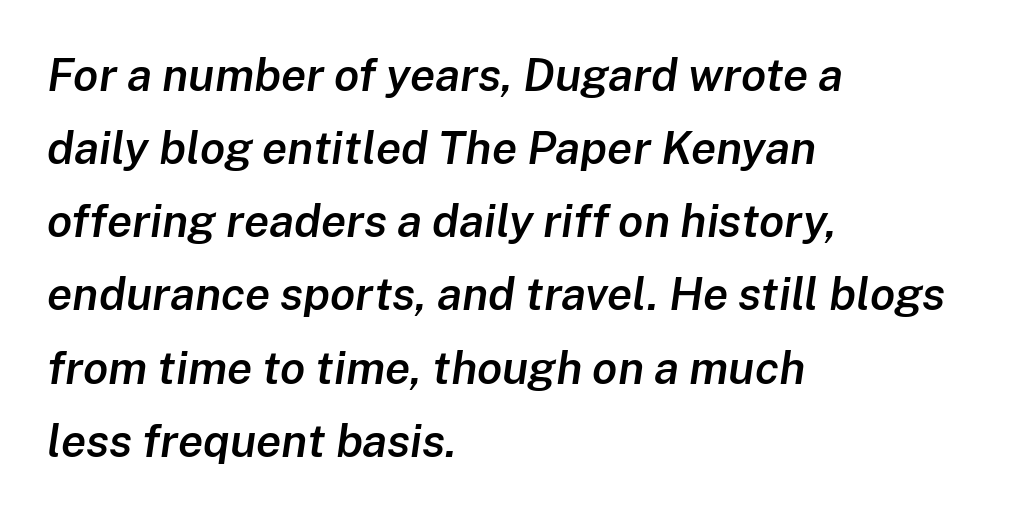
{"italic": "yes", "lean": "right", "slant_degrees": 8, "bold": "semi", "weight": "semibold", "width": "normal", "stroke_contrast": "low", "x_height": "medium", "monospaced": "no", "underline": "no", "align": "left", "line_spacing": "normal", "line_spacing_ratio": 1.59, "letter_spacing": "normal", "letter_spacing_em": 0.0, "glyph_px": 46}
